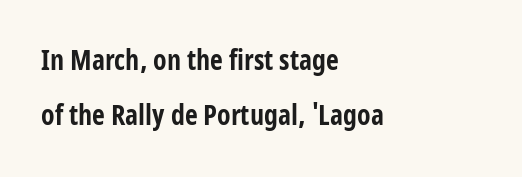
Is the block centered? No — it sits flush against the left margin. The type is set solid horizontally, with unmodified tracking. Airy leading. The characters look thick and weighty, a clear bold.
